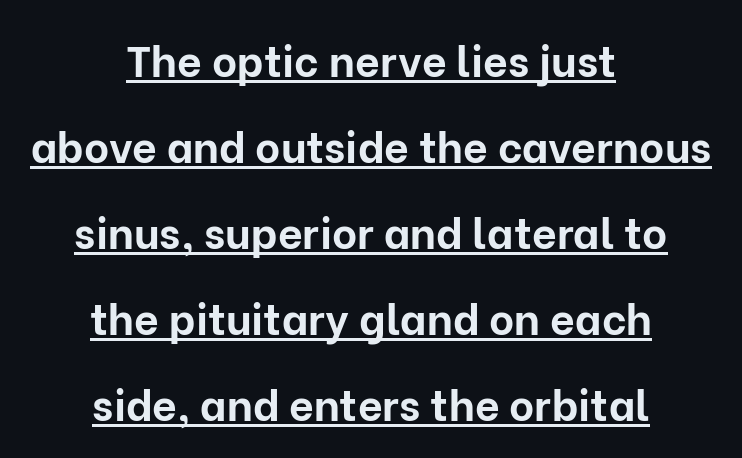
The image shows 43 px bold sans-serif type, upright; set centered, loose line spacing (2.0x), normal letter spacing, underlined; low stroke contrast and a medium x-height.
